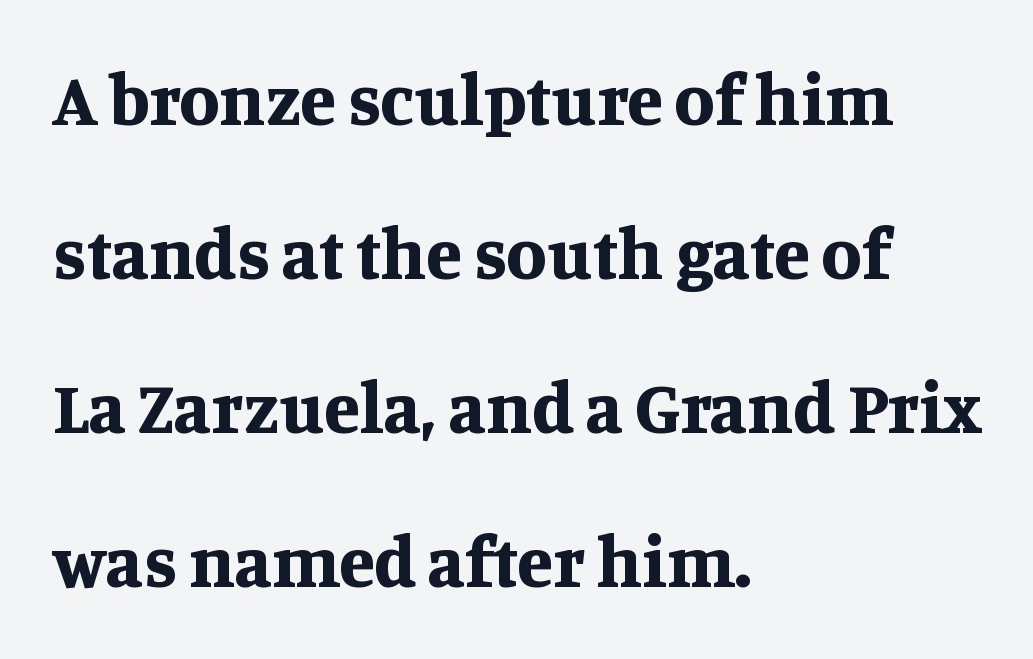
{"serif": "yes", "italic": "no", "bold": "yes", "weight": "bold", "width": "normal", "stroke_contrast": "medium", "x_height": "large", "monospaced": "no", "underline": "no", "align": "left", "line_spacing": "loose", "line_spacing_ratio": 2.11, "letter_spacing": "normal", "letter_spacing_em": 0.0, "glyph_px": 73}
